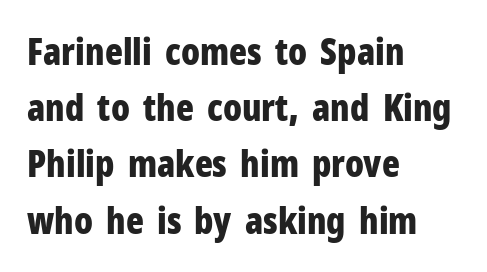
The block of text has a typical density, with ordinary space between rows. Typographically, this falls in the sans-serif category. Upright lettering throughout. Think of a printed novel: that variable character pitch is what you see here. Default kerning and tracking; the words read as compact shapes.
